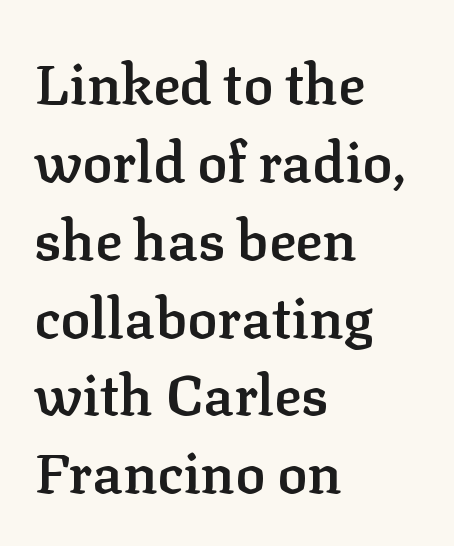
Compared with a centered layout, this one pins lines to the left instead. Words appear dense and cohesive because spacing is normal. Each row of text sits above clean, open space. Reading down the column, the eye jumps a familiar distance to each next line.
